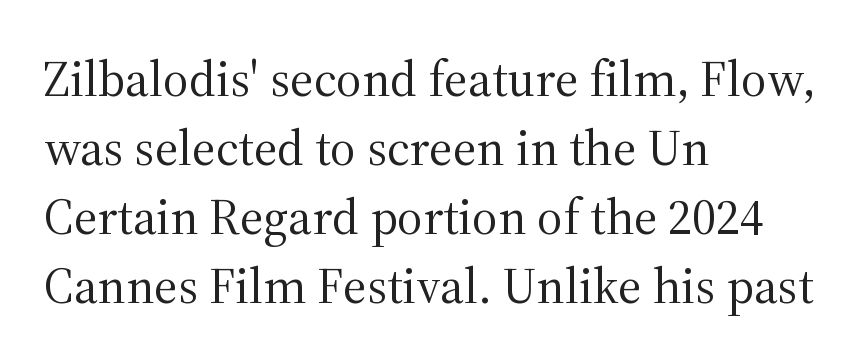
Q: Is the text bold? A: No.
Q: Is the text italic (slanted)? A: No, it is upright.
Q: Is the typeface a serif or a sans-serif typeface? A: Serif.
Q: Is the text underlined? A: No.
Q: How is the paragraph aligned? A: Left-aligned.
Q: Is the spacing between letters normal or unusually wide? A: Normal.
Q: Is the spacing between lines tight, normal or loose? A: Normal.
Q: Width (condensed, normal, or wide)? A: Normal.
Q: Stroke contrast? A: Medium.
Q: x-height? A: Medium.
Q: Monospaced? A: No.
